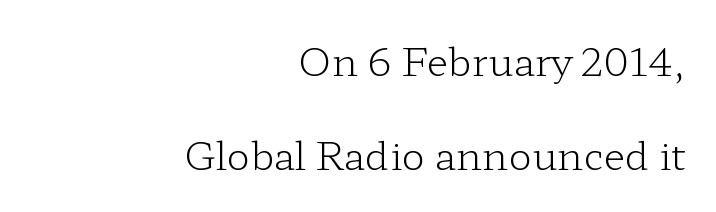
Q: Is the text bold? A: No.
Q: Is the text italic (slanted)? A: No, it is upright.
Q: Is the typeface a serif or a sans-serif typeface? A: Serif.
Q: Is the text underlined? A: No.
Q: How is the paragraph aligned? A: Right-aligned.
Q: Is the spacing between letters normal or unusually wide? A: Normal.
Q: Is the spacing between lines tight, normal or loose? A: Loose.
Q: Width (condensed, normal, or wide)? A: Wide.
Q: Stroke contrast? A: Low.
Q: x-height? A: Medium.
Q: Monospaced? A: No.
